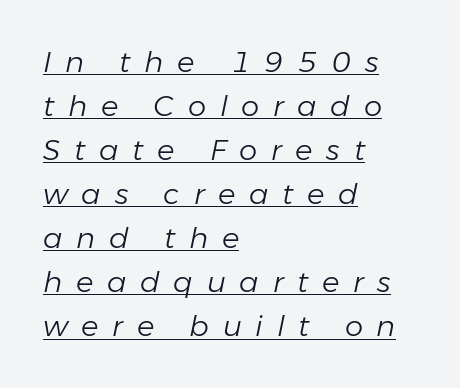
{"italic": "yes", "lean": "right", "slant_degrees": 11, "bold": "no", "weight": "light", "width": "normal", "stroke_contrast": "low", "x_height": "medium", "monospaced": "no", "underline": "yes", "align": "left", "line_spacing": "normal", "line_spacing_ratio": 1.52, "letter_spacing": "wide", "letter_spacing_em": 0.47, "glyph_px": 29}
